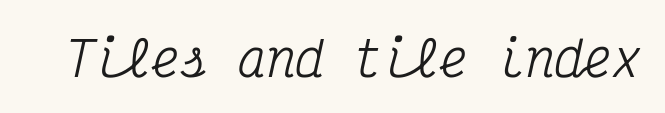
{"serif": "yes", "italic": "yes", "lean": "right", "slant_degrees": 12, "width": "condensed", "stroke_contrast": "medium", "x_height": "medium", "monospaced": "yes", "underline": "no", "letter_spacing": "normal", "letter_spacing_em": 0.0, "glyph_px": 48}
